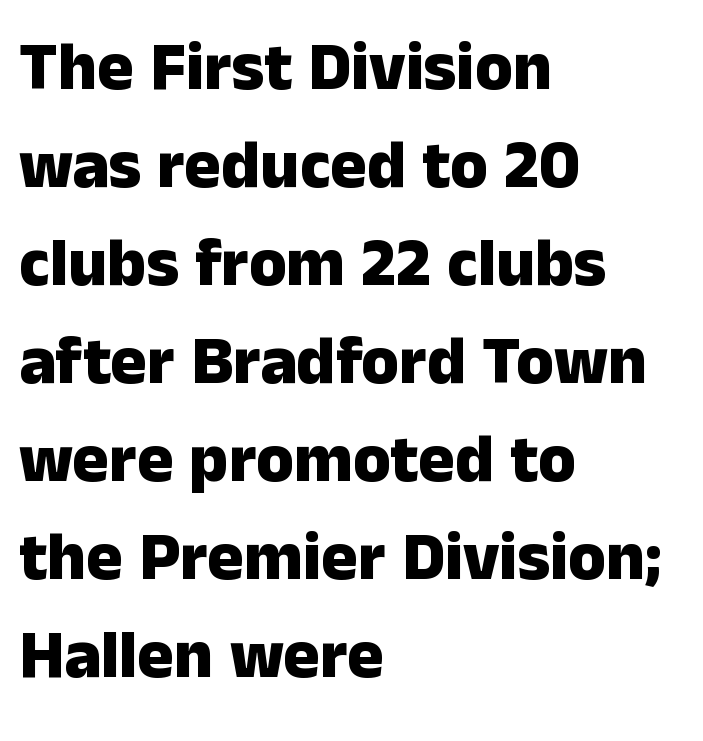
A sans-serif font was chosen for this passage. Notice how the stems are strictly vertical — no italics here. Reading down the block, your eye returns to a fixed left position each line. Is there much room between lines? A standard amount, neither cramped nor airy. Letters rest on an invisible, unmarked baseline. Varying glyph widths throughout — classic text-font behaviour.
